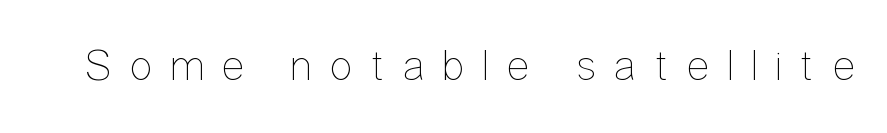
{"italic": "no", "bold": "no", "weight": "thin", "width": "condensed", "stroke_contrast": "low", "x_height": "medium", "monospaced": "no", "underline": "no", "letter_spacing": "wide", "letter_spacing_em": 0.4, "glyph_px": 44}
